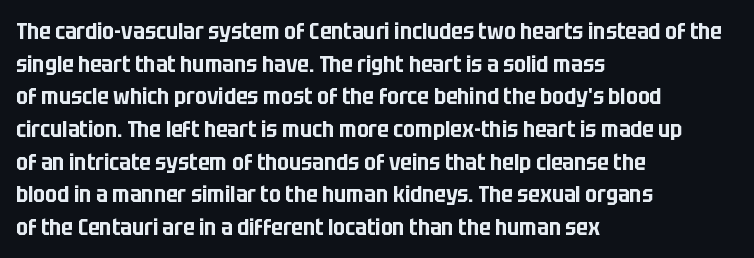
Q: Is the text italic (slanted)? A: No, it is upright.
Q: Is the text underlined? A: No.
Q: How is the paragraph aligned? A: Left-aligned.
Q: Is the spacing between letters normal or unusually wide? A: Normal.
Q: Is the spacing between lines tight, normal or loose? A: Normal.
